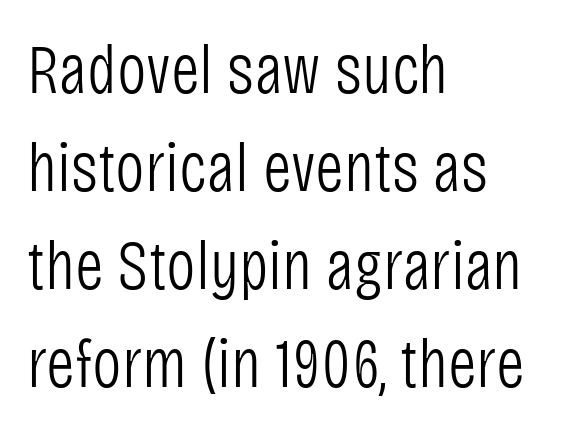
{"serif": "no", "italic": "no", "bold": "no", "weight": "light", "width": "condensed", "stroke_contrast": "low", "x_height": "large", "monospaced": "no", "underline": "no", "align": "left", "line_spacing": "normal", "line_spacing_ratio": 1.4, "letter_spacing": "normal", "letter_spacing_em": 0.0, "glyph_px": 70}
